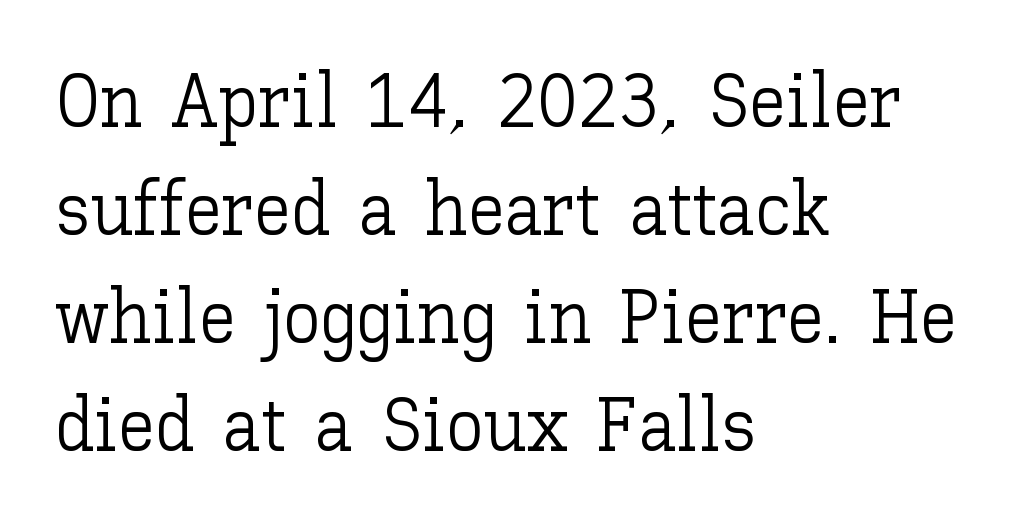
Notice how the passage keeps a crisp vertical edge on the left only. Compared with typical paragraphs, the rows here are spaced about the same. Posture: upright roman. The face used here is rendered with its standard letterfit.
